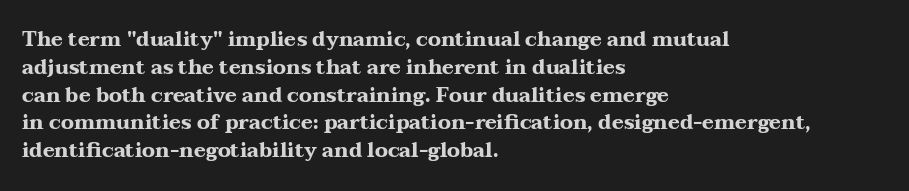
{"italic": "no", "bold": "yes", "underline": "no", "align": "left", "line_spacing": "normal", "line_spacing_ratio": 1.39, "letter_spacing": "normal", "letter_spacing_em": 0.0, "glyph_px": 20}
